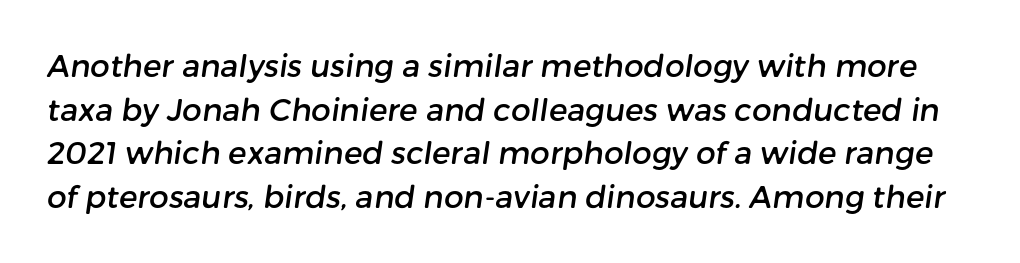
Q: Is the typeface a serif or a sans-serif typeface? A: Sans-serif.
Q: Is the text underlined? A: No.
Q: Is the spacing between letters normal or unusually wide? A: Normal.
Q: Is the spacing between lines tight, normal or loose? A: Normal.
Q: Width (condensed, normal, or wide)? A: Normal.
Q: Stroke contrast? A: Low.
Q: x-height? A: Medium.
Q: Monospaced? A: No.
